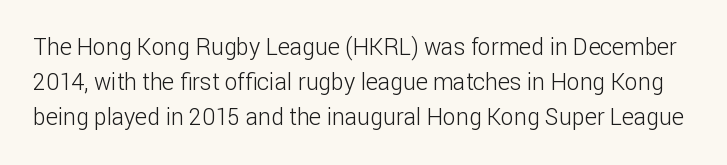
The image shows 23 px text type, upright; set normal line spacing (1.53x), normal letter spacing, not underlined.
